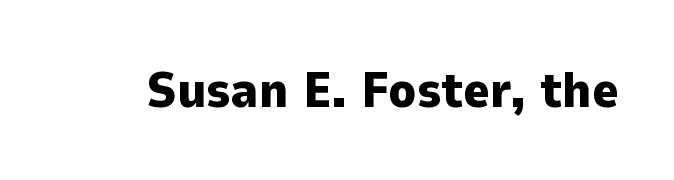
Q: Is the text bold? A: Yes.
Q: Is the text italic (slanted)? A: No, it is upright.
Q: Is the typeface a serif or a sans-serif typeface? A: Sans-serif.
Q: Is the text underlined? A: No.
Q: Is the spacing between letters normal or unusually wide? A: Normal.
Q: Width (condensed, normal, or wide)? A: Normal.
Q: Stroke contrast? A: Low.
Q: x-height? A: Medium.
Q: Monospaced? A: No.
